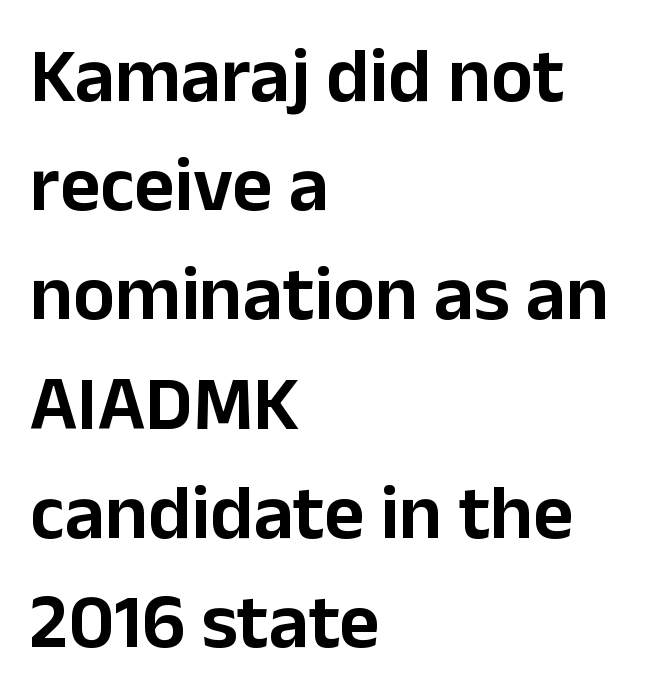
{"serif": "no", "italic": "no", "width": "normal", "stroke_contrast": "low", "x_height": "medium", "monospaced": "no", "underline": "no", "align": "left", "line_spacing": "normal", "line_spacing_ratio": 1.4, "letter_spacing": "normal", "letter_spacing_em": 0.0, "glyph_px": 78}
